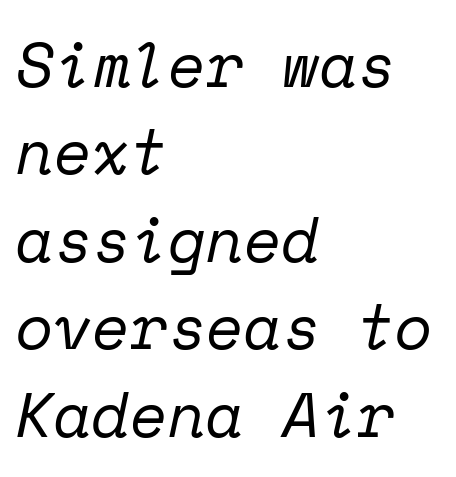
The image shows 62 px regular-weight serif type, italic (leaning right), monospaced; set left-aligned, normal line spacing (1.41x), normal letter spacing, not underlined; low stroke contrast and a medium x-height.
